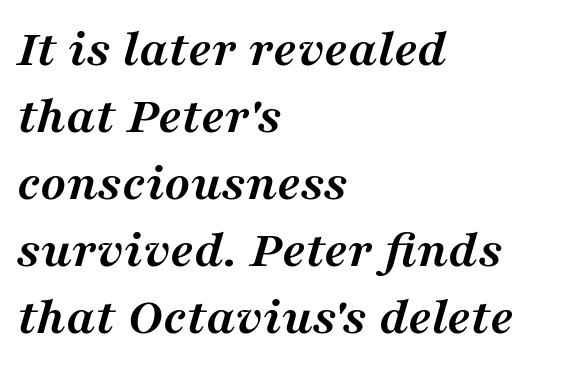
Proportional: the letters do not fall into vertical columns. The rendering keeps characters at their native spacing. Visually the block forms a straight wall on the left and a jagged coastline on the right. Unmarked baselines from the first word to the last. Rendered with sloped, italic letterforms.
